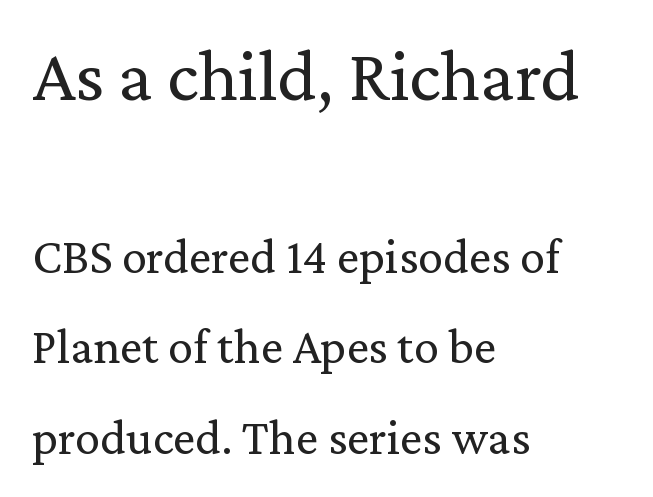
Q: Is the text bold? A: No.
Q: Is the text italic (slanted)? A: No, it is upright.
Q: Is the typeface a serif or a sans-serif typeface? A: Serif.
Q: Is the text underlined? A: No.
Q: How is the paragraph aligned? A: Left-aligned.
Q: Is the spacing between letters normal or unusually wide? A: Normal.
Q: Which block of text is set in a larger size, the first (top) or the second (bottom)? A: The first (top) one.
Q: Width (condensed, normal, or wide)? A: Normal.
Q: Stroke contrast? A: Medium.
Q: x-height? A: Medium.
Q: Monospaced? A: No.
